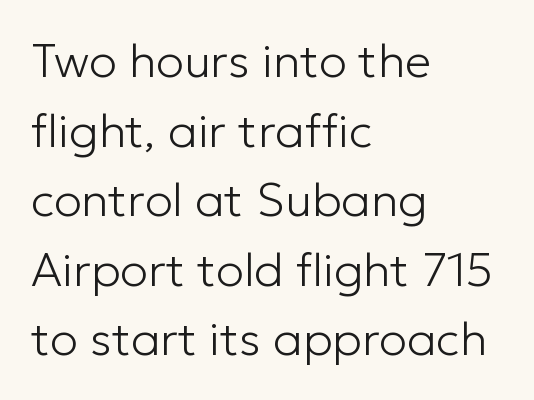
A roman cut, with each character standing at attention. The tracking reads as untouched default to a designer's eye. The letterforms sit at book weight or below. The passage shown is typed in a proportional face where columns would drift.
